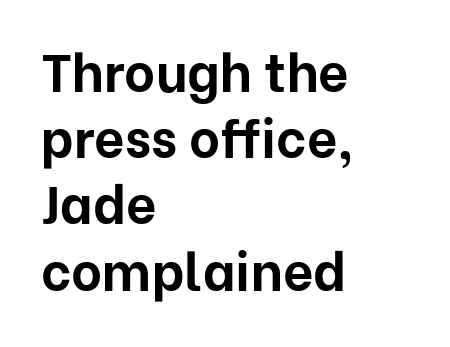
{"serif": "no", "italic": "no", "bold": "yes", "weight": "bold", "width": "normal", "stroke_contrast": "low", "x_height": "medium", "monospaced": "no", "underline": "no", "align": "left", "line_spacing": "normal", "line_spacing_ratio": 1.25, "letter_spacing": "normal", "letter_spacing_em": 0.0, "glyph_px": 53}
